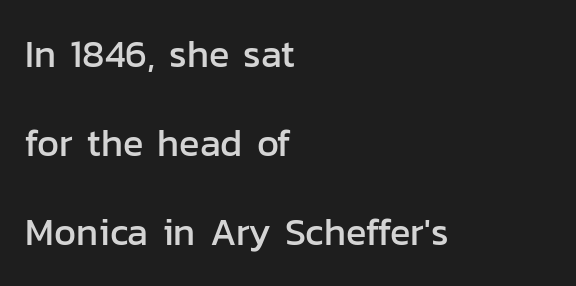
{"serif": "no", "italic": "no", "width": "normal", "stroke_contrast": "low", "x_height": "medium", "monospaced": "no", "underline": "no", "align": "left", "line_spacing": "loose", "line_spacing_ratio": 2.34, "letter_spacing": "normal", "letter_spacing_em": 0.0, "glyph_px": 38}
